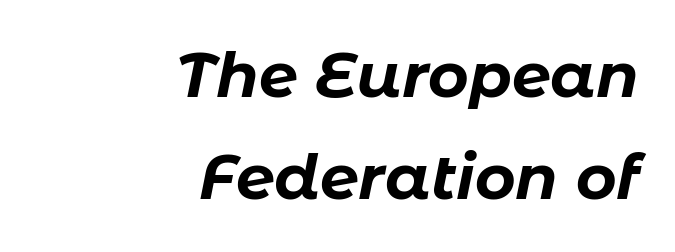
Q: Is the text bold? A: Yes.
Q: Is the text italic (slanted)? A: Yes, it leans right by about 11 degrees.
Q: Is the text underlined? A: No.
Q: How is the paragraph aligned? A: Right-aligned.
Q: Is the spacing between letters normal or unusually wide? A: Normal.
Q: Is the spacing between lines tight, normal or loose? A: Normal.
Q: Width (condensed, normal, or wide)? A: Normal.
Q: Stroke contrast? A: Low.
Q: x-height? A: Medium.
Q: Monospaced? A: No.
